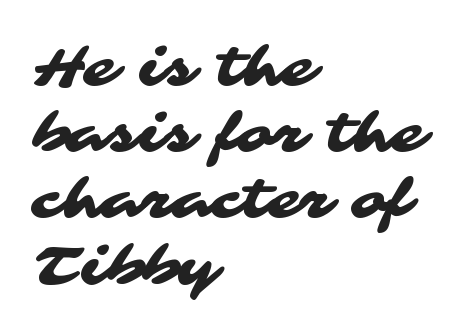
{"serif": "no", "width": "wide", "stroke_contrast": "medium", "x_height": "medium", "monospaced": "no", "underline": "no", "align": "left", "line_spacing": "normal", "line_spacing_ratio": 1.25, "letter_spacing": "normal", "letter_spacing_em": 0.0, "glyph_px": 53}
